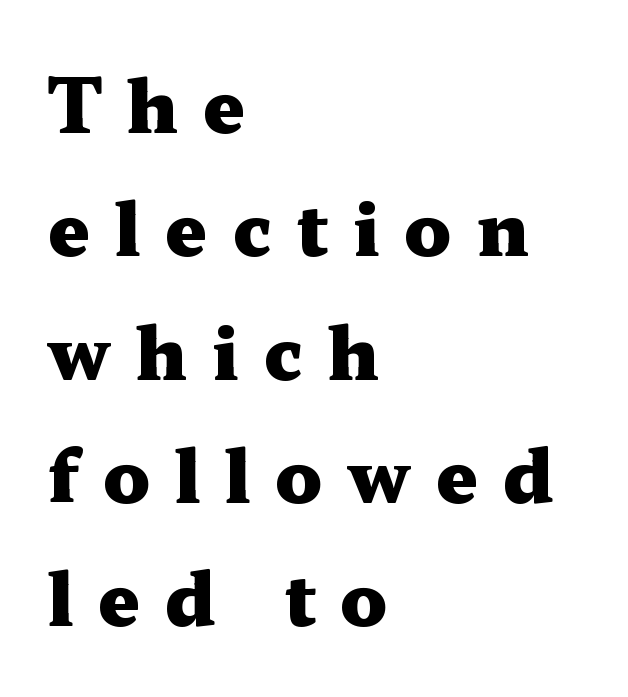
{"serif": "yes", "italic": "no", "bold": "yes", "weight": "heavy", "width": "wide", "stroke_contrast": "medium", "x_height": "medium", "monospaced": "no", "underline": "no", "align": "left", "line_spacing": "normal", "line_spacing_ratio": 1.69, "letter_spacing": "wide", "letter_spacing_em": 0.34, "glyph_px": 73}
